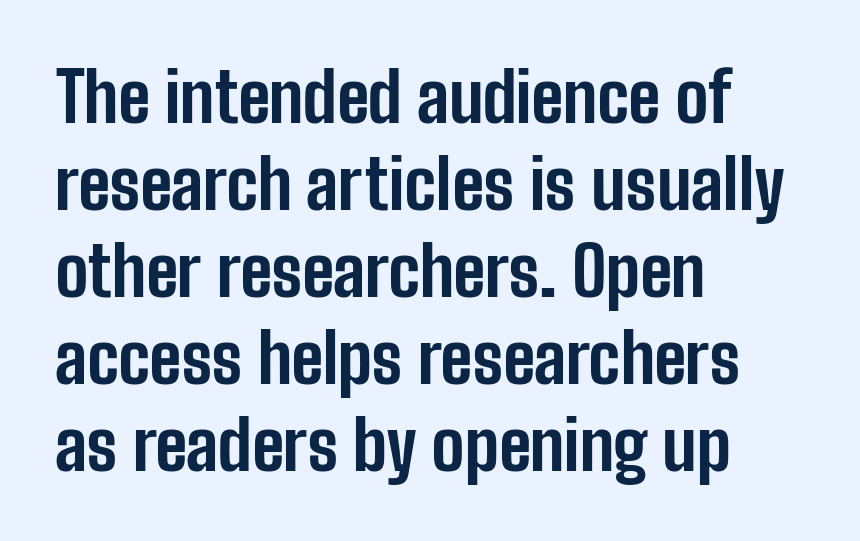
Q: Is the text bold? A: Yes.
Q: Is the text italic (slanted)? A: No, it is upright.
Q: Is the typeface a serif or a sans-serif typeface? A: Sans-serif.
Q: Is the text underlined? A: No.
Q: How is the paragraph aligned? A: Left-aligned.
Q: Is the spacing between letters normal or unusually wide? A: Normal.
Q: Is the spacing between lines tight, normal or loose? A: Normal.
Q: Width (condensed, normal, or wide)? A: Condensed.
Q: Stroke contrast? A: Low.
Q: x-height? A: Medium.
Q: Monospaced? A: No.
